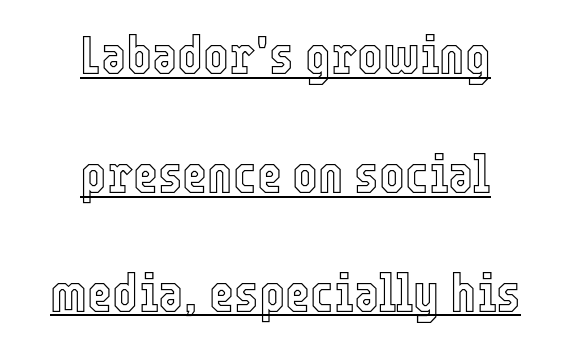
The string is rendered with underlining switched on. This sample trades compactness for vertical openness between lines. Each letter keeps its own natural width here, so spacing adapts to shape. In terms of posture, this sample is upright.
